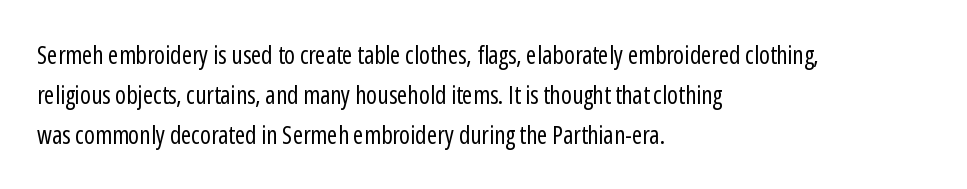
The image shows 25 px text type, upright; set left-aligned, normal line spacing (1.6x), normal letter spacing, not underlined.
